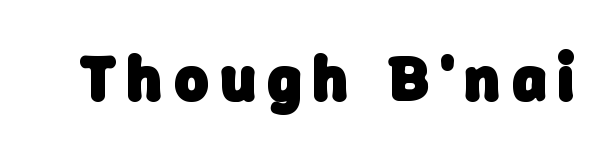
The letters carry no serifs — their stems end cleanly without finishing strokes. This rendering features lettering with no underline. Strong, thick strokes mark this as bold type. Do the characters align in a grid? No, the font is proportional.
